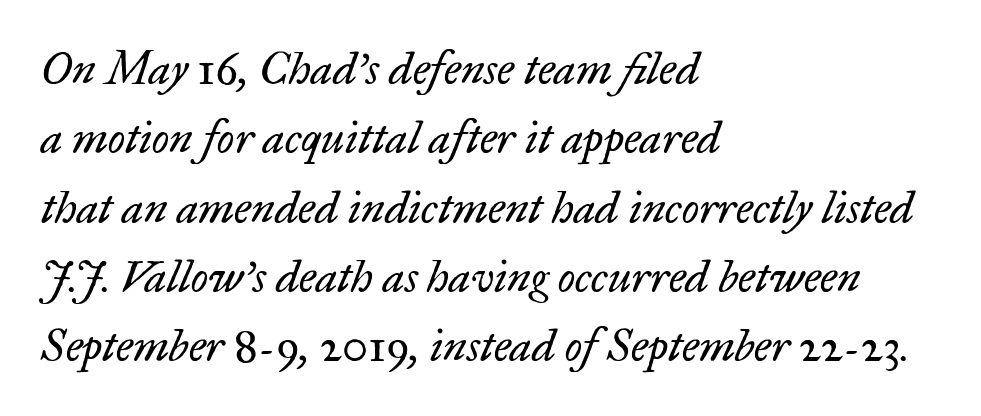
{"serif": "yes", "italic": "yes", "lean": "right", "slant_degrees": 17, "bold": "no", "weight": "regular", "width": "normal", "stroke_contrast": "low", "x_height": "small", "monospaced": "no", "underline": "no", "align": "left", "line_spacing": "normal", "line_spacing_ratio": 1.54, "letter_spacing": "normal", "letter_spacing_em": 0.0, "glyph_px": 45}
